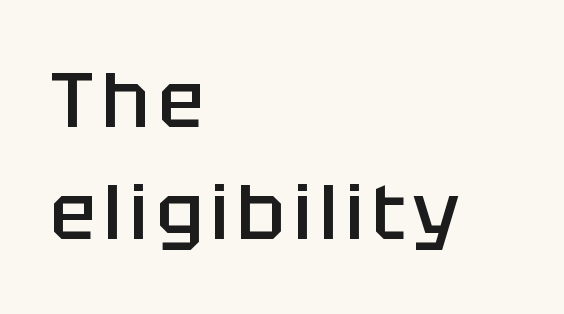
Q: Is the text bold? A: Semi-bold.
Q: Is the text italic (slanted)? A: No, it is upright.
Q: Is the typeface a serif or a sans-serif typeface? A: Sans-serif.
Q: Is the text underlined? A: No.
Q: How is the paragraph aligned? A: Left-aligned.
Q: Is the spacing between lines tight, normal or loose? A: Normal.
Q: Width (condensed, normal, or wide)? A: Normal.
Q: Stroke contrast? A: Low.
Q: x-height? A: Large.
Q: Monospaced? A: No.
